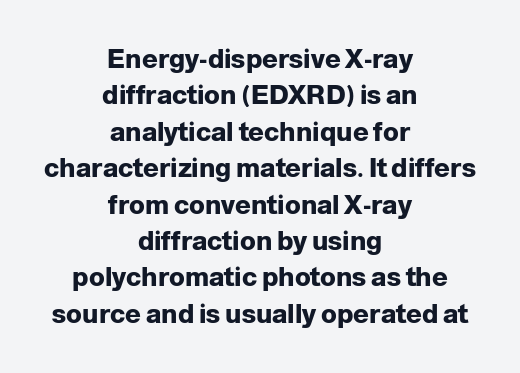
Stroke thickness is high; the sample reads as a true bold. Does the leading feel generous? No, just average. The letters stand straight up with perfectly vertical stems. Horizontal alignment here is central, giving a formal, balanced look. You could call the tracking neutral — neither tight nor loose.
